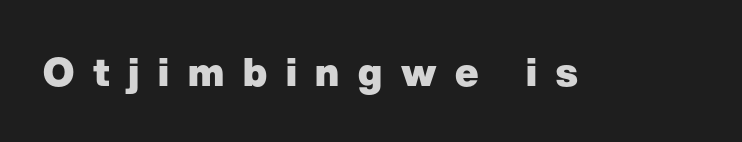
In terms of letterspacing, this is a distinctly airy, spread setting. Is there any slant? The stems are plumb. Just letters on the line, the space beneath them empty. The glyphs in this specimen are sans serif.
